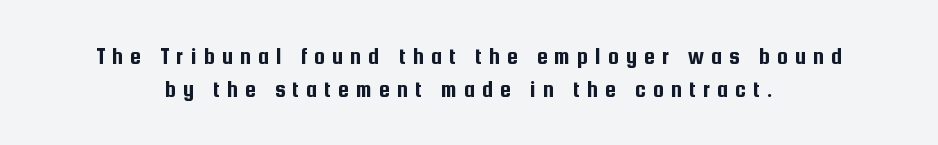
The image shows 24 px text type, upright; set centered, normal line spacing (1.37x), unusually wide letter spacing (+0.3 em), not underlined.
